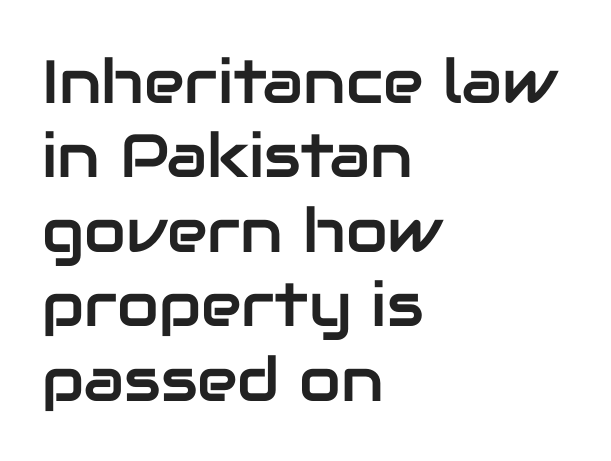
The image shows 61 px sans-serif type, upright; set left-aligned, line spacing 1.22x, normal letter spacing, not underlined; low stroke contrast and a medium x-height.
